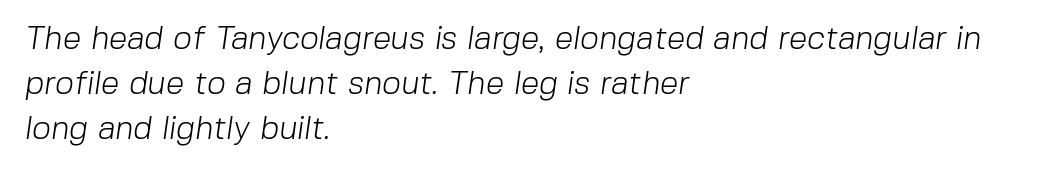
{"serif": "no", "bold": "no", "weight": "light", "width": "normal", "stroke_contrast": "low", "x_height": "medium", "monospaced": "no", "underline": "no", "align": "left", "line_spacing": "normal", "line_spacing_ratio": 1.37, "letter_spacing": "normal", "letter_spacing_em": 0.0, "glyph_px": 33}
